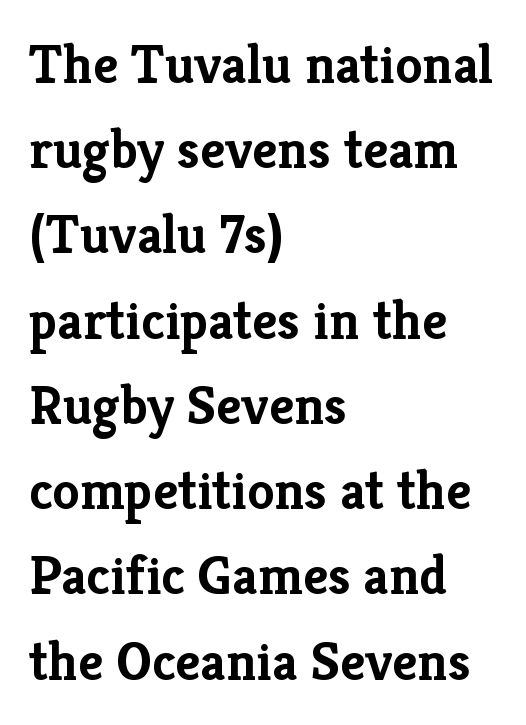
Q: Is the text bold? A: Yes.
Q: Is the text italic (slanted)? A: No, it is upright.
Q: Is the typeface a serif or a sans-serif typeface? A: Serif.
Q: Is the text underlined? A: No.
Q: How is the paragraph aligned? A: Left-aligned.
Q: Is the spacing between letters normal or unusually wide? A: Normal.
Q: Is the spacing between lines tight, normal or loose? A: Normal.
Q: Width (condensed, normal, or wide)? A: Normal.
Q: Stroke contrast? A: Low.
Q: x-height? A: Medium.
Q: Monospaced? A: No.
